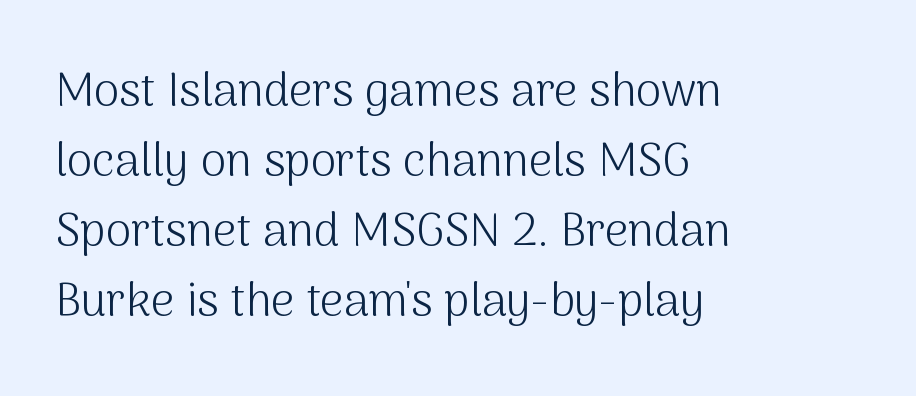
The rendering uses natural spacing where letterforms have individual widths. Stem width sits at or under what a default text font uses. Does the lettering tilt? It doesn't — this is upright. Is there much room between lines? A standard amount, neither cramped nor airy. The specimen omits any rule beneath the text block's lines.
